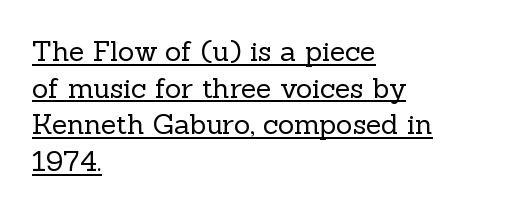
The image shows 28 px regular-weight serif type, upright; set left-aligned, normal line spacing (1.31x), normal letter spacing, underlined; a medium x-height.
